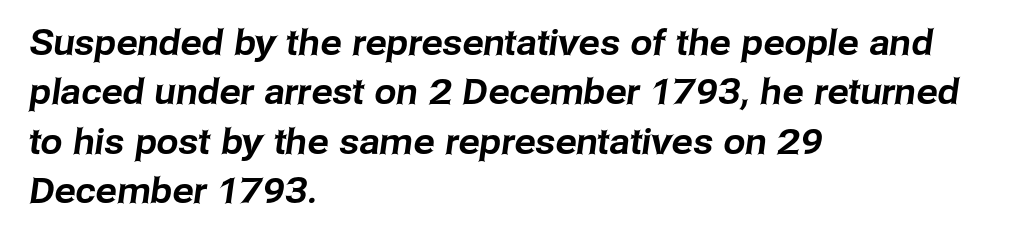
The glyphs are unaccompanied by any horizontal stroke below them. Note: no serifs on the glyphs. Does extra space separate the letters? No, they use regular spacing. Do the characters align in a grid? No, the font is proportional.
